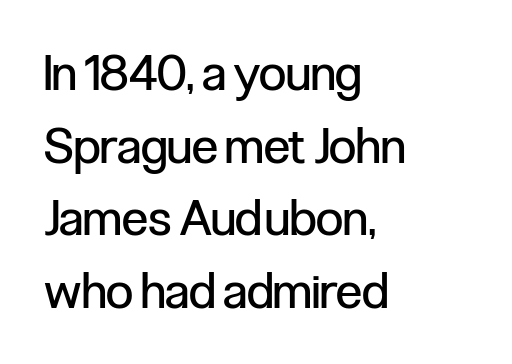
Q: Is the text bold? A: No.
Q: Is the text italic (slanted)? A: No, it is upright.
Q: Is the typeface a serif or a sans-serif typeface? A: Sans-serif.
Q: Is the text underlined? A: No.
Q: How is the paragraph aligned? A: Left-aligned.
Q: Is the spacing between letters normal or unusually wide? A: Normal.
Q: Is the spacing between lines tight, normal or loose? A: Normal.
Q: Width (condensed, normal, or wide)? A: Condensed.
Q: Stroke contrast? A: Low.
Q: x-height? A: Medium.
Q: Monospaced? A: No.
